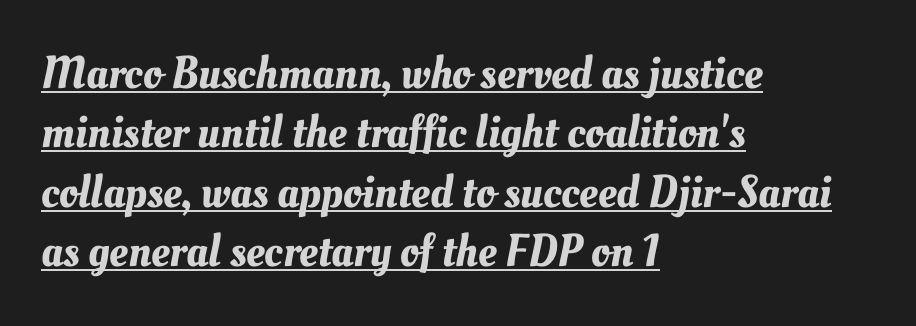
Q: Is the text underlined? A: Yes.
Q: How is the paragraph aligned? A: Left-aligned.
Q: Is the spacing between letters normal or unusually wide? A: Normal.
Q: Is the spacing between lines tight, normal or loose? A: Normal.
Q: Width (condensed, normal, or wide)? A: Normal.
Q: Stroke contrast? A: Medium.
Q: x-height? A: Small.
Q: Monospaced? A: No.
